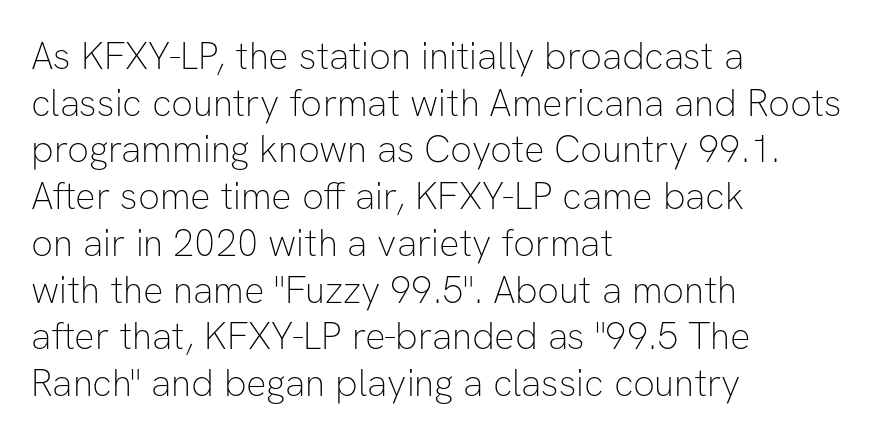
Observe the ordinary spacing: letters are neighbours, not strangers. Posture: upright roman. A classic flush-left, rag-right setting is used for this passage. Each letter's strokes conclude bluntly, with no projecting serifs.
